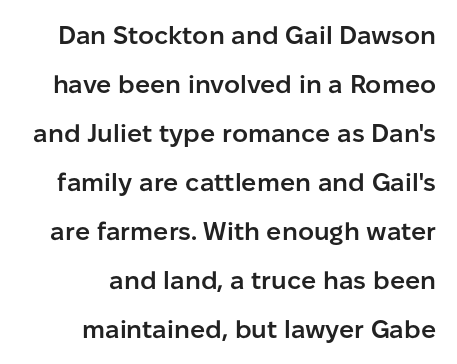
The image shows 25 px text type, upright; set loose line spacing (1.96x), normal letter spacing, not underlined.
